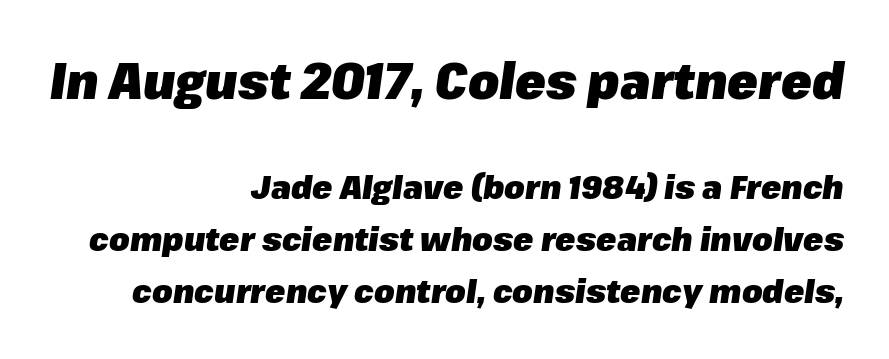
{"italic": "yes", "lean": "right", "slant_degrees": 8, "bold": "yes", "weight": "heavy", "width": "normal", "stroke_contrast": "low", "x_height": "medium", "monospaced": "no", "underline": "no", "align": "right", "line_spacing": "normal", "line_spacing_ratio": 1.57, "letter_spacing": "normal", "letter_spacing_em": 0.0, "larger_block": "first", "size_ratio": 1.52, "glyph_px": 50}
